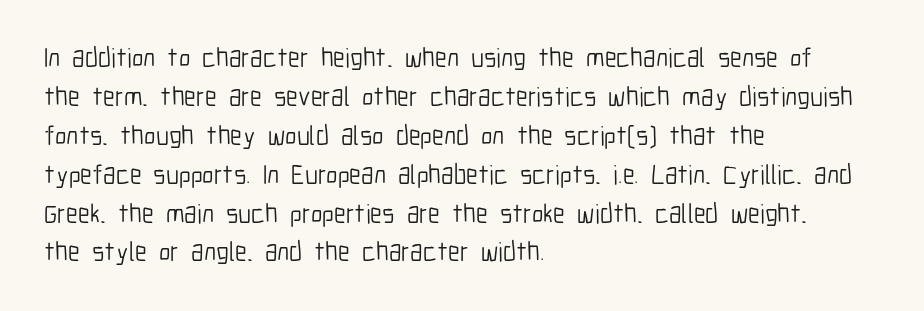
{"italic": "no", "bold": "no", "underline": "no", "align": "left", "line_spacing": "normal", "line_spacing_ratio": 1.44, "letter_spacing": "normal", "letter_spacing_em": 0.0, "glyph_px": 27}
